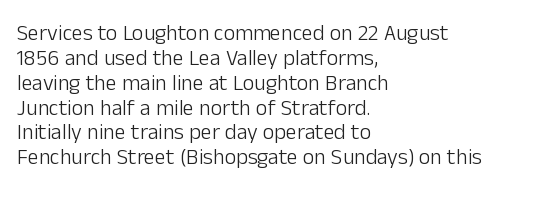
Q: Is the text bold? A: No.
Q: Is the text italic (slanted)? A: No, it is upright.
Q: Is the text underlined? A: No.
Q: How is the paragraph aligned? A: Left-aligned.
Q: Is the spacing between letters normal or unusually wide? A: Normal.
Q: Is the spacing between lines tight, normal or loose? A: Tight.
